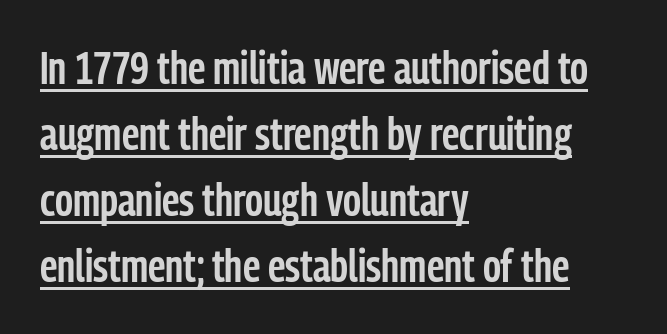
The image shows 45 px semibold, condensed sans-serif type, upright; set left-aligned, normal line spacing (1.47x), normal letter spacing, underlined; low stroke contrast and a medium x-height.
